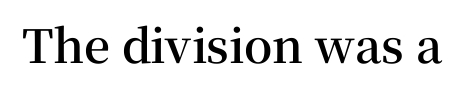
The image shows 46 px semibold serif type, upright; set normal letter spacing, not underlined; medium stroke contrast and a medium x-height.
